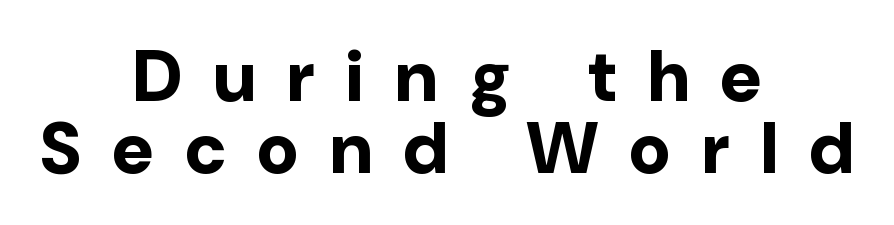
Q: Is the text bold? A: Yes.
Q: Is the text italic (slanted)? A: No, it is upright.
Q: Is the typeface a serif or a sans-serif typeface? A: Sans-serif.
Q: Is the text underlined? A: No.
Q: How is the paragraph aligned? A: Centered.
Q: Is the spacing between letters normal or unusually wide? A: Unusually wide.
Q: Is the spacing between lines tight, normal or loose? A: Tight.
Q: Width (condensed, normal, or wide)? A: Normal.
Q: Stroke contrast? A: Low.
Q: x-height? A: Medium.
Q: Monospaced? A: No.
